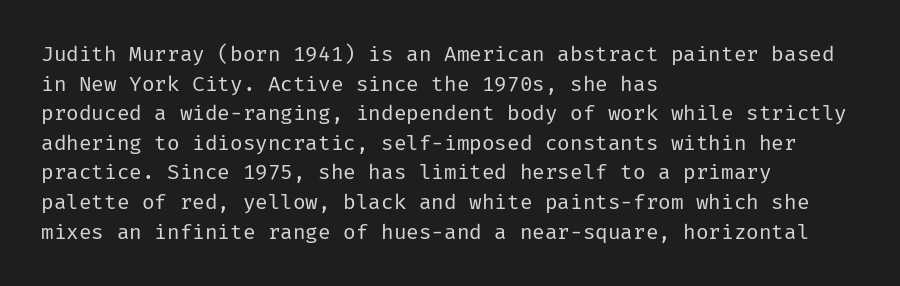
{"italic": "no", "bold": "no", "underline": "no", "align": "left", "line_spacing": "normal", "line_spacing_ratio": 1.41, "letter_spacing": "normal", "letter_spacing_em": 0.0, "glyph_px": 21}
